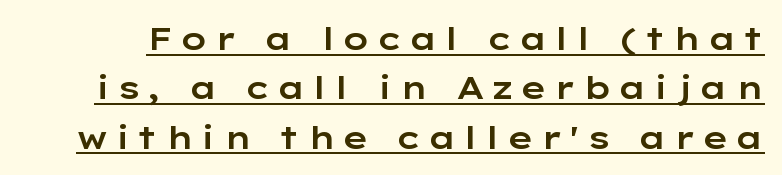
The specimen reads as upright at a glance. The passage shown has open, widely tracked lettering throughout. This sample keeps an unexceptional amount of space between lines. Think of a printed novel: that variable character pitch is what you see here.
